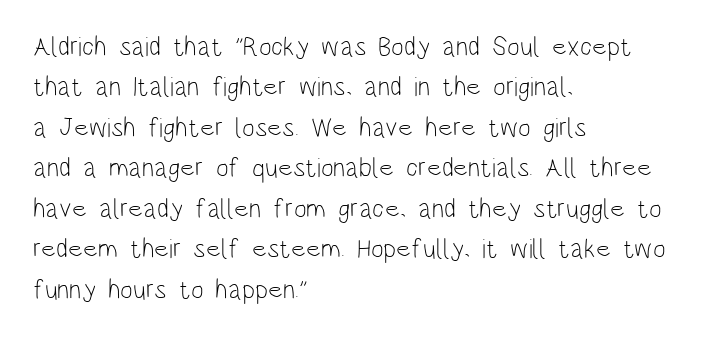
The passage shown stacks its lines at a standard gap. Students, note that the glyphs here touch the page at normal intervals. This reads as an unemphasized weight, regular at the heaviest. Typeset ragged right — the left edge is the straight one. No italicization has been applied; the sample stays upright.
